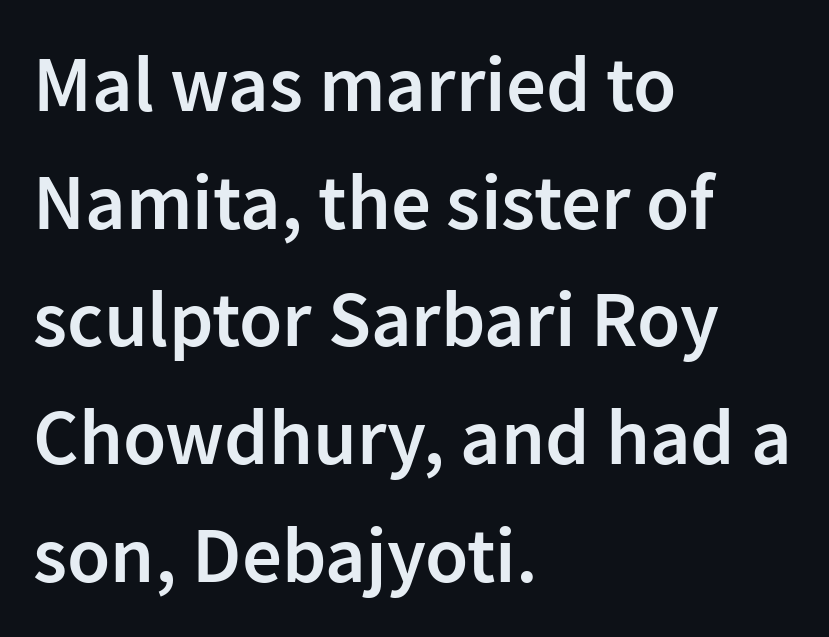
{"serif": "no", "italic": "no", "bold": "semi", "weight": "semibold", "width": "normal", "stroke_contrast": "low", "x_height": "medium", "monospaced": "no", "underline": "no", "align": "left", "line_spacing": "normal", "line_spacing_ratio": 1.49, "letter_spacing": "normal", "letter_spacing_em": 0.0, "glyph_px": 79}
